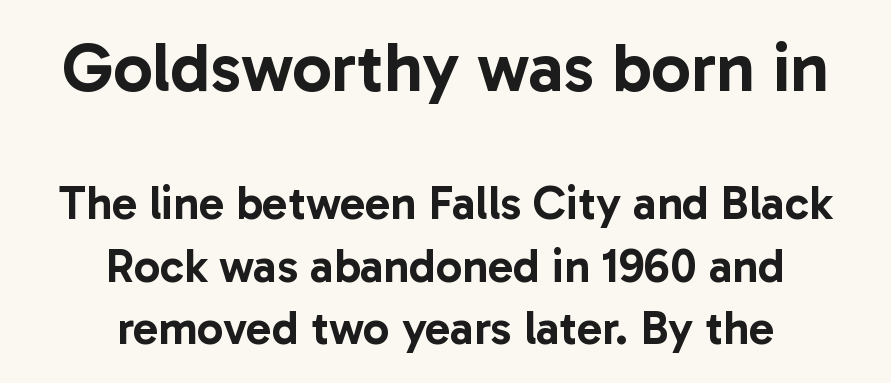
{"serif": "no", "italic": "no", "width": "normal", "stroke_contrast": "low", "x_height": "medium", "monospaced": "no", "underline": "no", "align": "center", "line_spacing": "normal", "line_spacing_ratio": 1.33, "letter_spacing": "normal", "letter_spacing_em": 0.0, "larger_block": "first", "size_ratio": 1.49, "glyph_px": 70}
